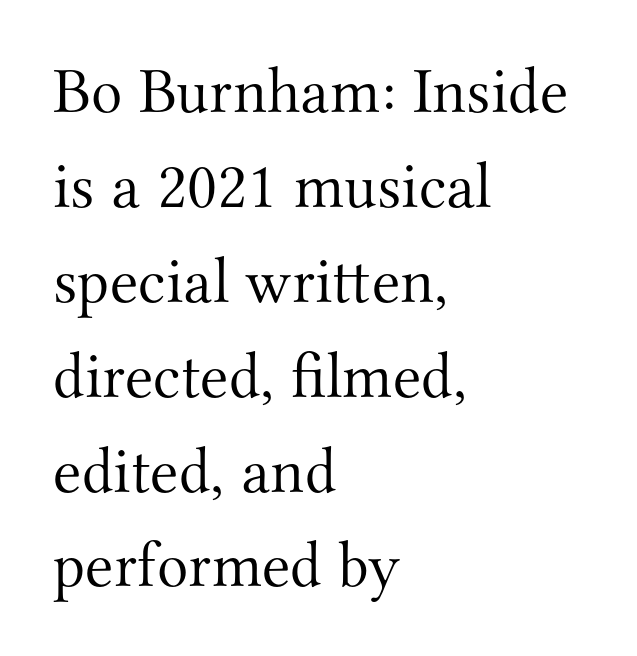
The image shows 65 px light serif type, upright; set left-aligned, normal line spacing (1.46x), normal letter spacing, not underlined; medium stroke contrast and a small x-height.
